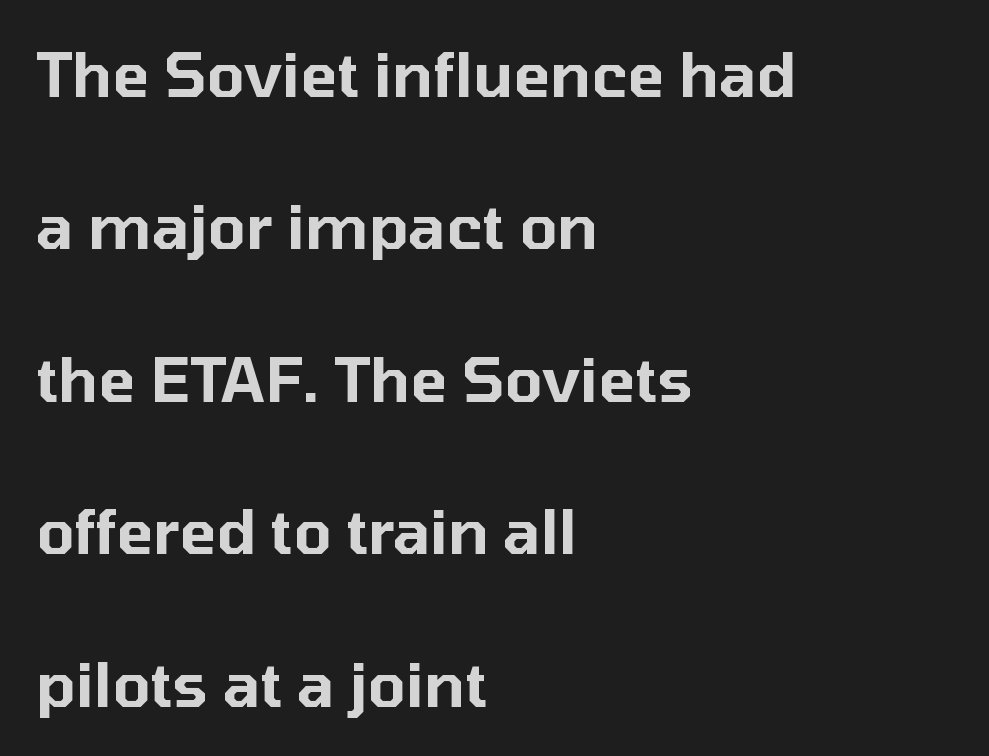
The image shows 61 px sans-serif type, upright; set left-aligned, loose line spacing (2.5x), normal letter spacing, not underlined; low stroke contrast and a medium x-height.
